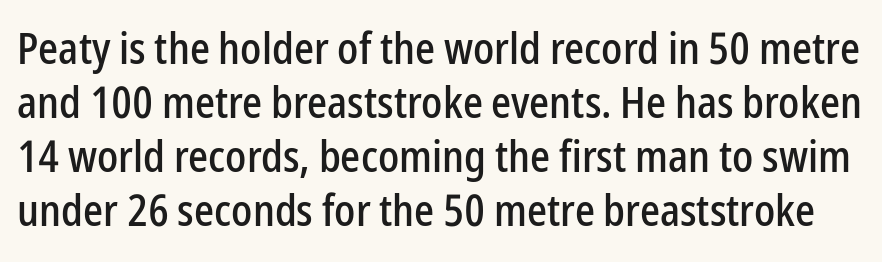
The letters stand straight up with perfectly vertical stems. Underlining? Definitely not there. Varying glyph widths throughout — classic text-font behaviour. Check where the strokes stop: nothing finishes them off — pure sans. Caption: standard tracking, unaltered.
